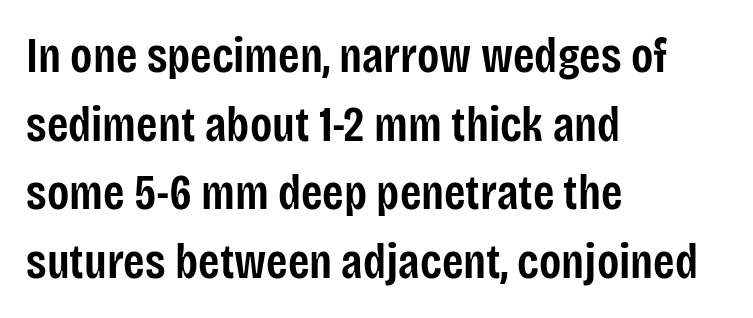
{"serif": "no", "italic": "no", "bold": "semi", "weight": "semibold", "width": "condensed", "stroke_contrast": "low", "x_height": "large", "monospaced": "no", "underline": "no", "align": "left", "line_spacing": "normal", "line_spacing_ratio": 1.4, "letter_spacing": "normal", "letter_spacing_em": 0.0, "glyph_px": 49}
